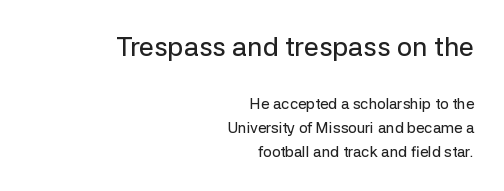
{"italic": "no", "underline": "no", "align": "right", "line_spacing": "normal", "line_spacing_ratio": 1.58, "letter_spacing": "normal", "letter_spacing_em": 0.0, "larger_block": "first", "size_ratio": 1.8, "glyph_px": 27}
